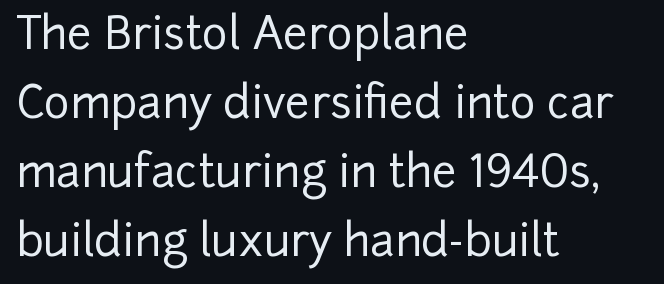
The image shows 44 px sans-serif type, upright; set left-aligned, normal line spacing (1.57x), normal letter spacing, not underlined; low stroke contrast and a medium x-height.
